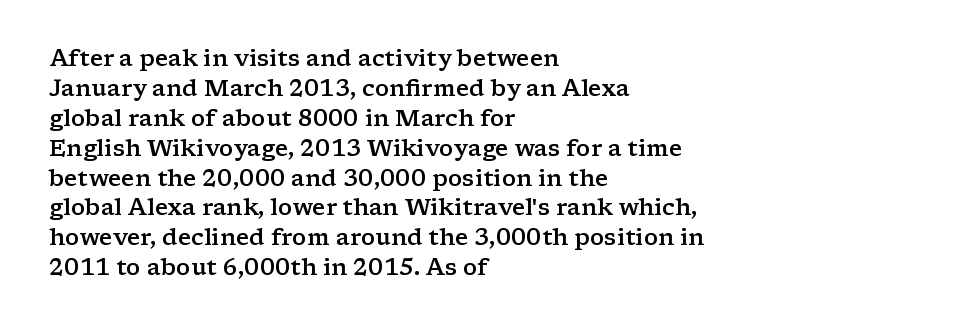
Letter spacing: default. Unlike italic type, these characters show no tilt at all. Look at the stroke-to-counter ratio: somewhat heavy, a semibold. Layout note: lines flush left.
